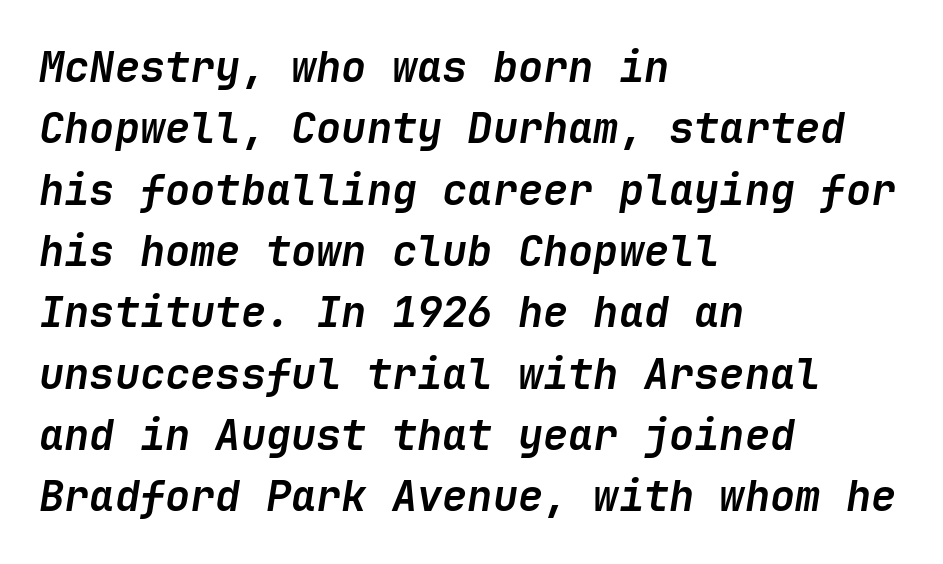
Q: Is the text bold? A: Yes.
Q: Is the text italic (slanted)? A: Yes, it leans right by about 9 degrees.
Q: Is the text underlined? A: No.
Q: How is the paragraph aligned? A: Left-aligned.
Q: Is the spacing between letters normal or unusually wide? A: Normal.
Q: Is the spacing between lines tight, normal or loose? A: Normal.
Q: Width (condensed, normal, or wide)? A: Normal.
Q: Stroke contrast? A: Low.
Q: x-height? A: Medium.
